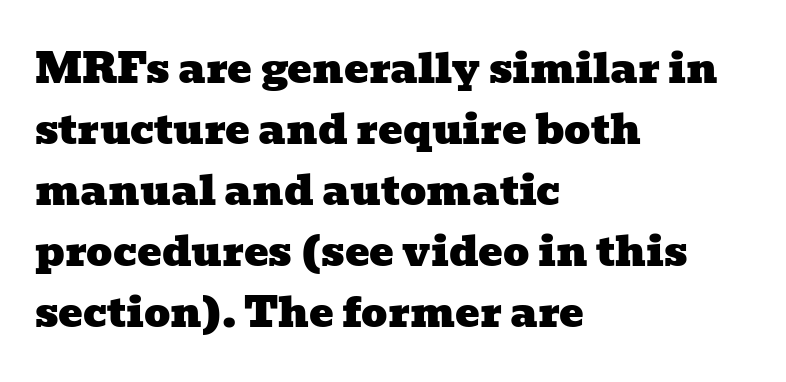
The image shows 41 px wide serif type; set left-aligned, normal line spacing (1.49x), normal letter spacing, not underlined; low stroke contrast and a medium x-height.
